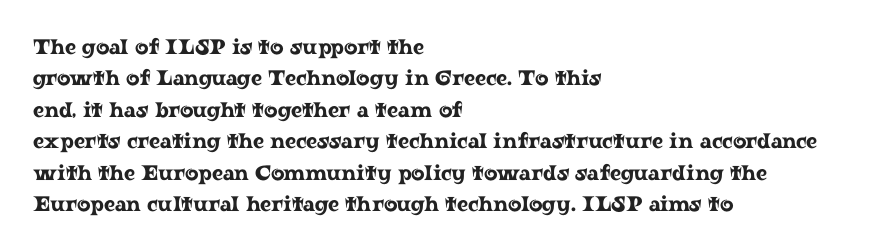
{"italic": "no", "underline": "no", "align": "left", "line_spacing": "normal", "line_spacing_ratio": 1.5, "letter_spacing": "normal", "letter_spacing_em": 0.0, "glyph_px": 21}
